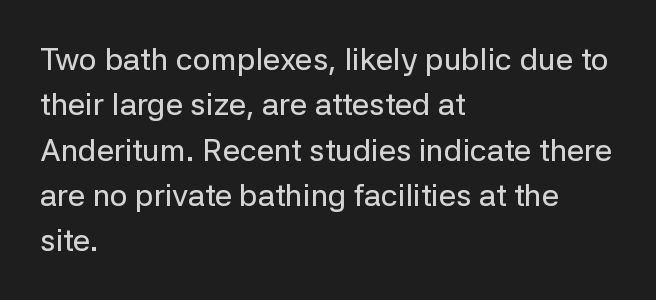
The image shows 31 px sans-serif type, upright; set left-aligned, normal line spacing (1.46x), normal letter spacing, not underlined; low stroke contrast and a medium x-height.
